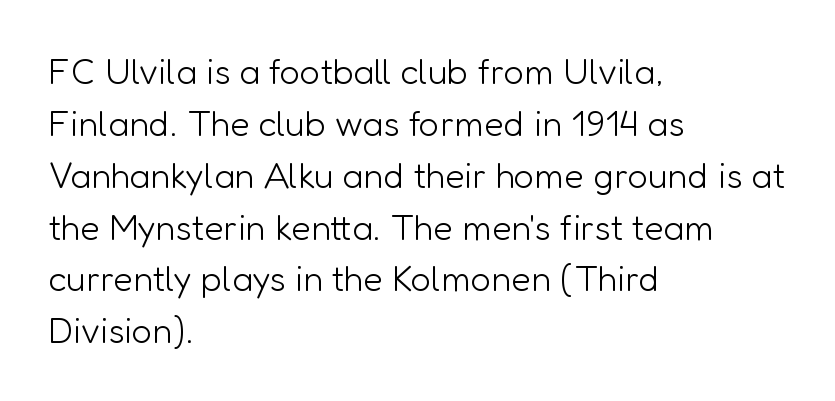
Q: Is the text bold? A: No.
Q: Is the text italic (slanted)? A: No, it is upright.
Q: Is the typeface a serif or a sans-serif typeface? A: Sans-serif.
Q: Is the text underlined? A: No.
Q: How is the paragraph aligned? A: Left-aligned.
Q: Is the spacing between letters normal or unusually wide? A: Normal.
Q: Is the spacing between lines tight, normal or loose? A: Normal.
Q: Width (condensed, normal, or wide)? A: Normal.
Q: Stroke contrast? A: Low.
Q: x-height? A: Medium.
Q: Monospaced? A: No.
